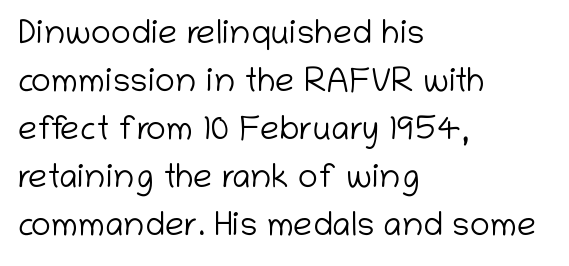
{"serif": "no", "italic": "no", "bold": "no", "weight": "light", "width": "normal", "stroke_contrast": "low", "x_height": "medium", "monospaced": "no", "underline": "no", "align": "left", "line_spacing": "normal", "line_spacing_ratio": 1.41, "letter_spacing": "normal", "letter_spacing_em": 0.0, "glyph_px": 34}
